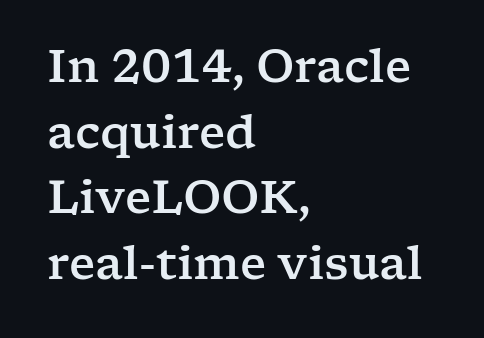
The lines in this sample share a left origin and differ only in where they stop. Nothing unusual about the tracking: characters are spaced as the font intends. A serif font was chosen for this passage. A bare baseline throughout the passage. The axis of the letterforms is exactly vertical. Do the characters align in a grid? No, the font is proportional.
